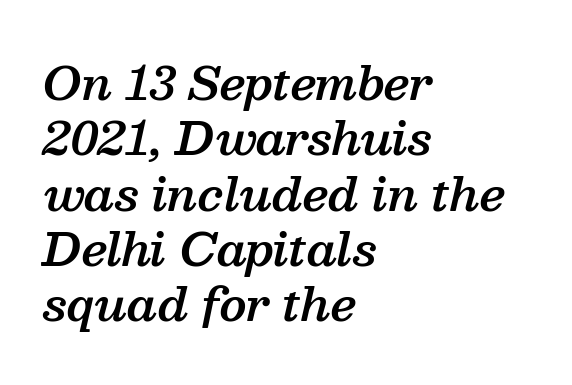
Alignment: flush left. The specimen omits any rule beneath the text block's lines. Emphasis-style slanted type is in use. Summary of weight: moderately heavy, a semibold.
